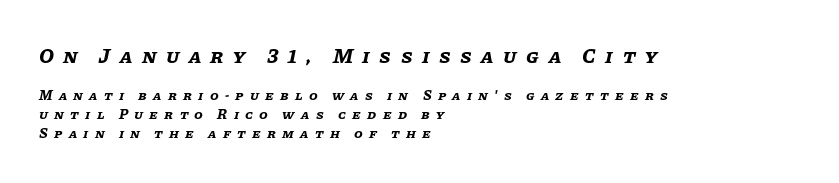
{"italic": "yes", "lean": "right", "slant_degrees": 11, "bold": "yes", "underline": "no", "align": "left", "line_spacing": "normal", "line_spacing_ratio": 1.36, "letter_spacing": "wide", "letter_spacing_em": 0.45, "larger_block": "first", "size_ratio": 1.5, "glyph_px": 21}
